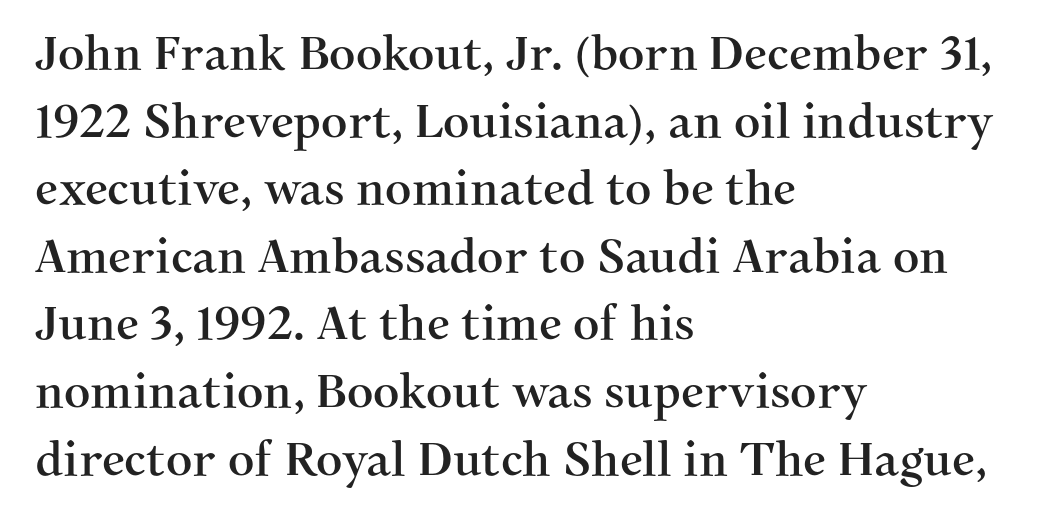
Each letter keeps its own natural width here, so spacing adapts to shape. Reading down the column, the eye jumps a familiar distance to each next line. Unlike italic type, these characters show no tilt at all. The lines are quadded left.
